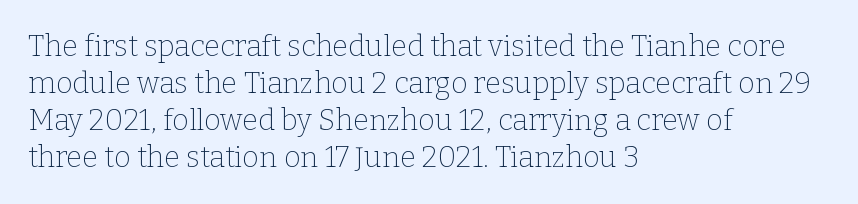
Does the type have serifs? Yes, each stem ends in a small foot. The letters stand straight up with perfectly vertical stems. Stems here are at most as thick as an everyday book face. The leading is moderate, giving the passage an even texture. The passage shown is typed in a proportional face where columns would drift. This sample uses plain, unmodified letter spacing.
